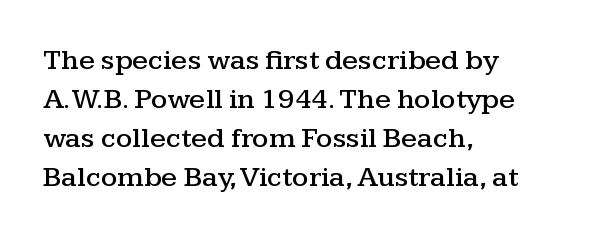
{"serif": "yes", "italic": "no", "width": "wide", "stroke_contrast": "medium", "x_height": "medium", "monospaced": "no", "underline": "no", "align": "left", "line_spacing": "normal", "line_spacing_ratio": 1.34, "letter_spacing": "normal", "letter_spacing_em": 0.0, "glyph_px": 29}
